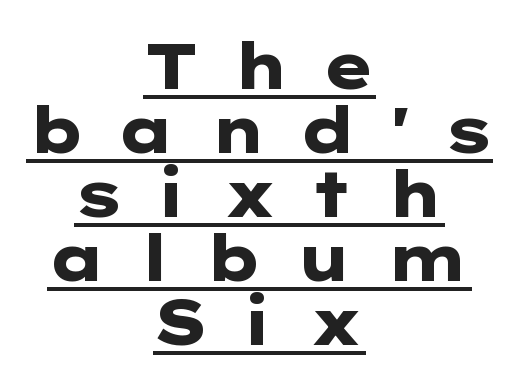
Short note: letters widely spaced. The lettering holds an erect, upright posture throughout. Examine the stroke ends and you'll find no serifs. In designer terms, the underline attribute is active on this setting. Vertical spacing — tight.
